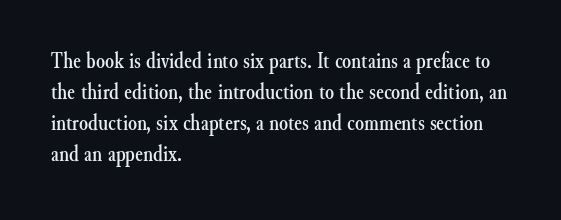
The designer left line spacing at the default. Glance below the letters and you will spot only blank space. The letters sit at their default tracking, neither squeezed nor spread. If you drew a line through each stem, it would be perfectly vertical. The compositor pushed each line to the left boundary.
